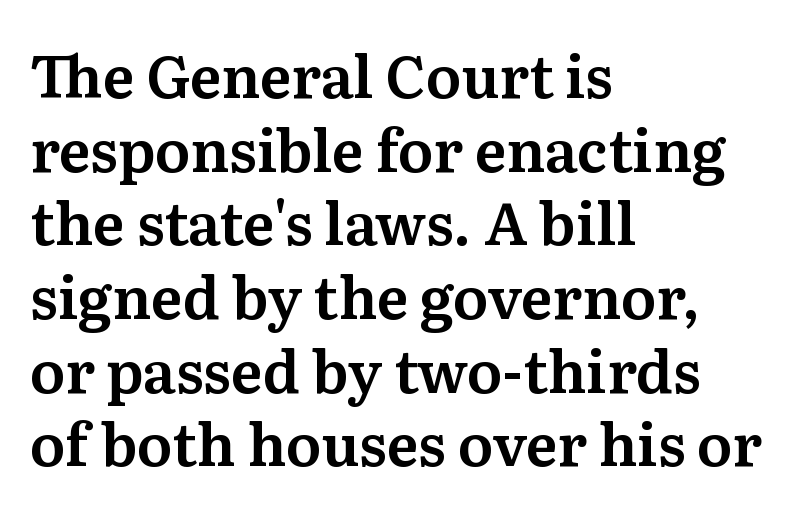
{"serif": "yes", "italic": "no", "width": "normal", "stroke_contrast": "medium", "x_height": "medium", "monospaced": "no", "underline": "no", "align": "left", "line_spacing": "normal", "line_spacing_ratio": 1.27, "letter_spacing": "normal", "letter_spacing_em": 0.0, "glyph_px": 58}
